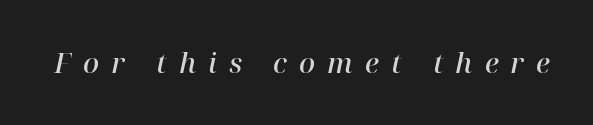
Each letter's strokes conclude with small projecting serifs. Moderately thickened strokes mark this as semibold type. Unmarked baselines from the first word to the last. Do the characters align in a grid? No, the font is proportional. The rendering inserts visible extra space after every character. Slanted lettering throughout.
